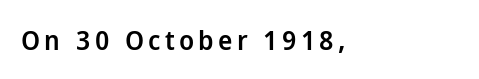
{"italic": "no", "bold": "semi", "underline": "no", "align": "left", "glyph_px": 27}
